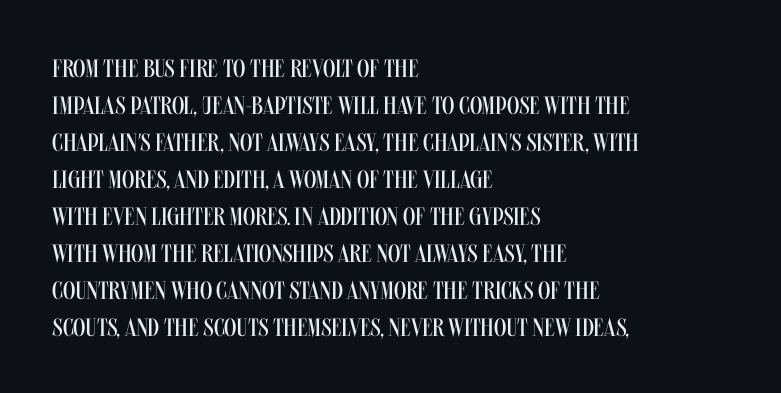
Q: Is the text bold? A: No.
Q: Is the text italic (slanted)? A: No, it is upright.
Q: Is the text underlined? A: No.
Q: How is the paragraph aligned? A: Left-aligned.
Q: Is the spacing between letters normal or unusually wide? A: Normal.
Q: Is the spacing between lines tight, normal or loose? A: Normal.
